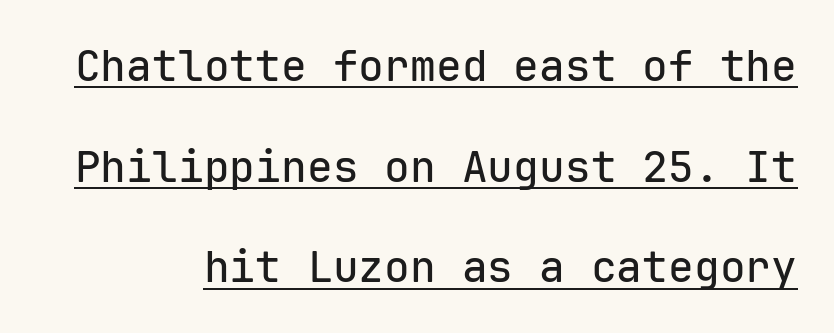
Q: Is the text italic (slanted)? A: No, it is upright.
Q: Is the typeface a serif or a sans-serif typeface? A: Sans-serif.
Q: Is the text underlined? A: Yes.
Q: How is the paragraph aligned? A: Right-aligned.
Q: Is the spacing between letters normal or unusually wide? A: Normal.
Q: Is the spacing between lines tight, normal or loose? A: Loose.
Q: Width (condensed, normal, or wide)? A: Normal.
Q: Stroke contrast? A: Low.
Q: x-height? A: Medium.
Q: Monospaced? A: Yes.
